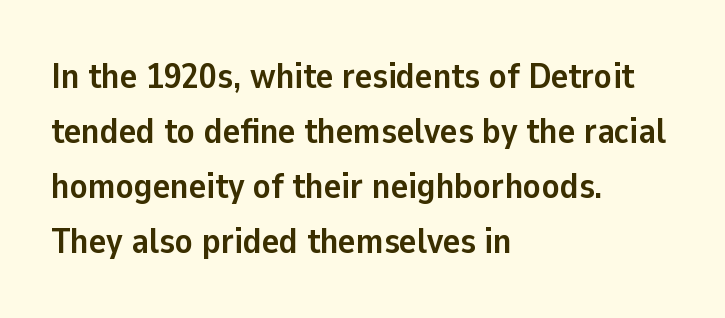
Honestly, the letter spacing is just normal — you wouldn't notice it. The letters advance in unequal steps, a hallmark of proportional type. A normal amount of white space separates one row of letters from the next. A roman cut, with each character standing at attention.
